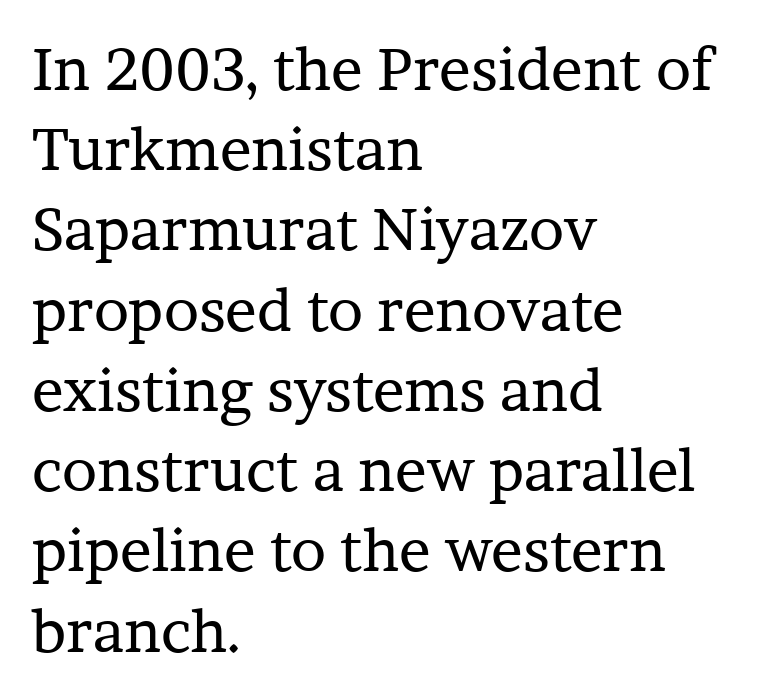
Q: Is the text bold? A: No.
Q: Is the text italic (slanted)? A: No, it is upright.
Q: Is the typeface a serif or a sans-serif typeface? A: Serif.
Q: Is the text underlined? A: No.
Q: How is the paragraph aligned? A: Left-aligned.
Q: Is the spacing between letters normal or unusually wide? A: Normal.
Q: Is the spacing between lines tight, normal or loose? A: Normal.
Q: Width (condensed, normal, or wide)? A: Normal.
Q: Stroke contrast? A: Low.
Q: x-height? A: Medium.
Q: Monospaced? A: No.
